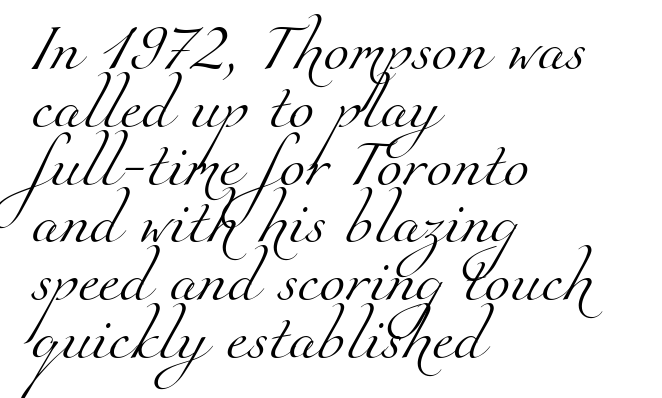
Q: Is the text bold? A: No.
Q: Is the typeface a serif or a sans-serif typeface? A: Serif.
Q: Is the text underlined? A: No.
Q: How is the paragraph aligned? A: Left-aligned.
Q: Is the spacing between letters normal or unusually wide? A: Normal.
Q: Width (condensed, normal, or wide)? A: Normal.
Q: Stroke contrast? A: Medium.
Q: x-height? A: Small.
Q: Monospaced? A: No.
